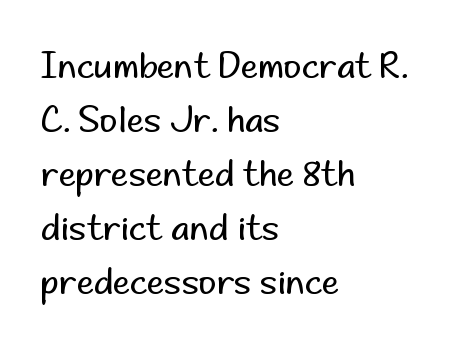
Q: Is the text bold? A: No.
Q: Is the text italic (slanted)? A: No, it is upright.
Q: Is the typeface a serif or a sans-serif typeface? A: Sans-serif.
Q: Is the text underlined? A: No.
Q: How is the paragraph aligned? A: Left-aligned.
Q: Is the spacing between letters normal or unusually wide? A: Normal.
Q: Is the spacing between lines tight, normal or loose? A: Normal.
Q: Width (condensed, normal, or wide)? A: Normal.
Q: Stroke contrast? A: Low.
Q: x-height? A: Small.
Q: Monospaced? A: No.
